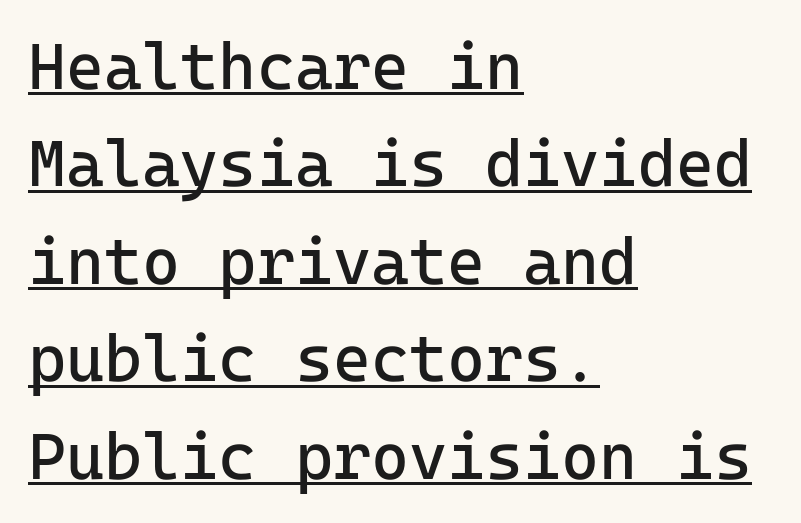
Caption: multi-line text, flush left, ragged right. The strokes are not fattened; the text isn't bold. It's the straight-up-and-down kind of type. Spacing between characters is what you'd get straight out of the box. Leading matches the norm, producing a regular column. Type style note: lacks serifs.
